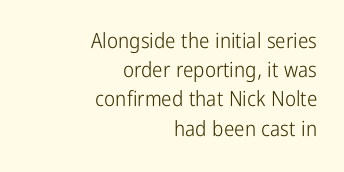
Q: Is the text bold? A: No.
Q: Is the text italic (slanted)? A: No, it is upright.
Q: Is the text underlined? A: No.
Q: How is the paragraph aligned? A: Right-aligned.
Q: Is the spacing between letters normal or unusually wide? A: Normal.
Q: Is the spacing between lines tight, normal or loose? A: Normal.
